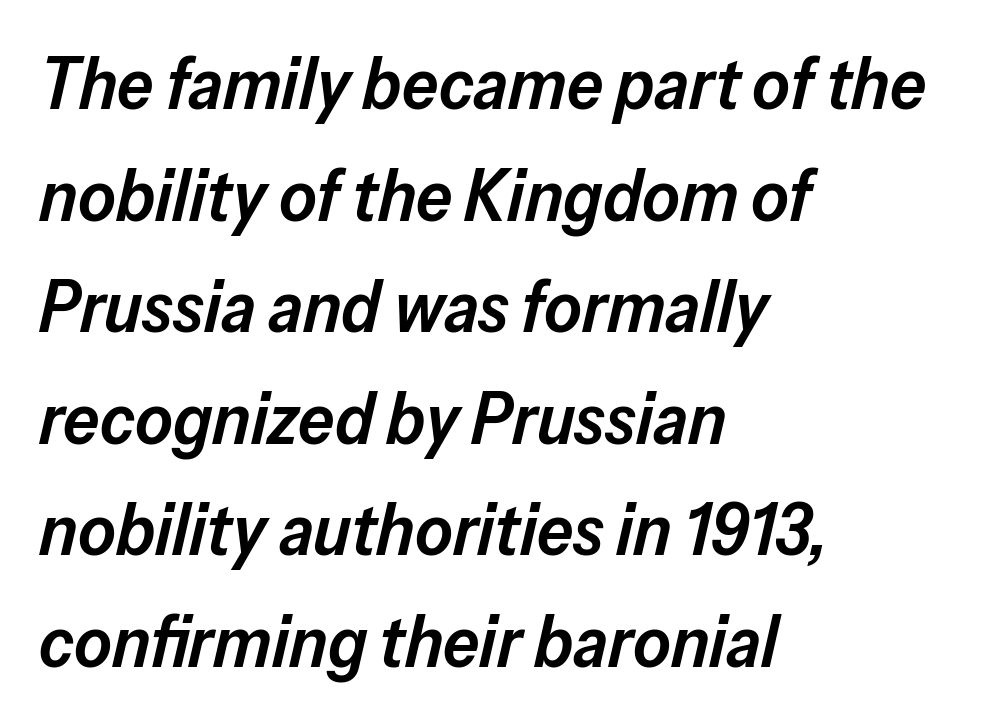
Q: Is the text bold? A: Semi-bold.
Q: Is the text italic (slanted)? A: Yes, it leans right by about 13 degrees.
Q: Is the text underlined? A: No.
Q: How is the paragraph aligned? A: Left-aligned.
Q: Is the spacing between letters normal or unusually wide? A: Normal.
Q: Is the spacing between lines tight, normal or loose? A: Normal.
Q: Width (condensed, normal, or wide)? A: Normal.
Q: Stroke contrast? A: Low.
Q: x-height? A: Medium.
Q: Monospaced? A: No.
